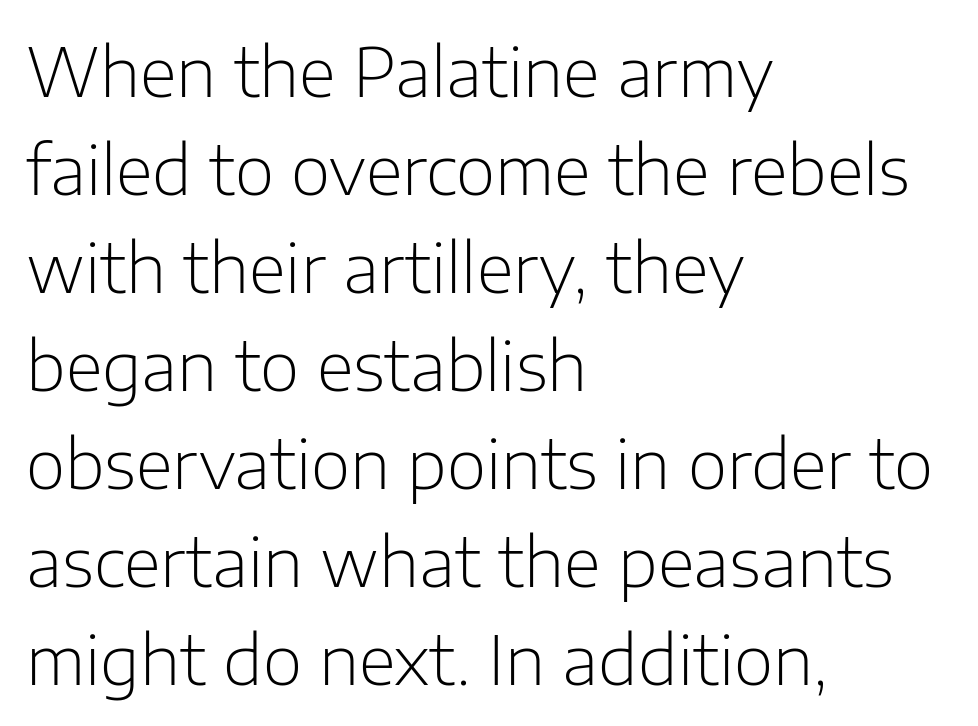
{"serif": "no", "italic": "no", "bold": "no", "weight": "light", "width": "normal", "stroke_contrast": "low", "x_height": "medium", "monospaced": "no", "underline": "no", "align": "left", "line_spacing": "normal", "line_spacing_ratio": 1.44, "letter_spacing": "normal", "letter_spacing_em": 0.0, "glyph_px": 68}
